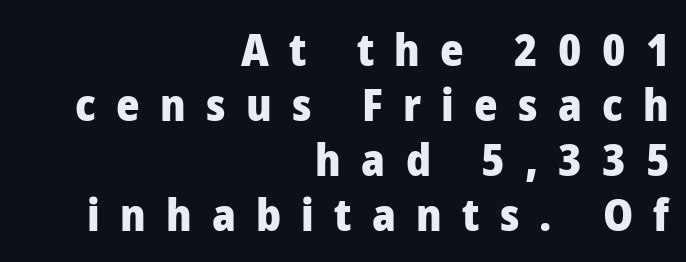
Q: Is the text bold? A: Yes.
Q: Is the text italic (slanted)? A: No, it is upright.
Q: Is the typeface a serif or a sans-serif typeface? A: Sans-serif.
Q: Is the text underlined? A: No.
Q: How is the paragraph aligned? A: Right-aligned.
Q: Is the spacing between letters normal or unusually wide? A: Unusually wide.
Q: Width (condensed, normal, or wide)? A: Normal.
Q: Stroke contrast? A: Low.
Q: x-height? A: Medium.
Q: Monospaced? A: No.
